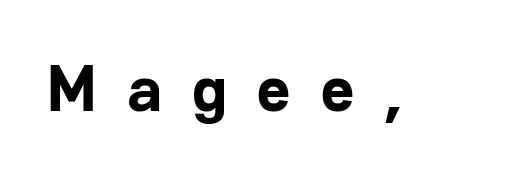
The image shows 64 px bold sans-serif type, upright; set unusually wide letter spacing (+0.47 em), not underlined; low stroke contrast and a medium x-height.
